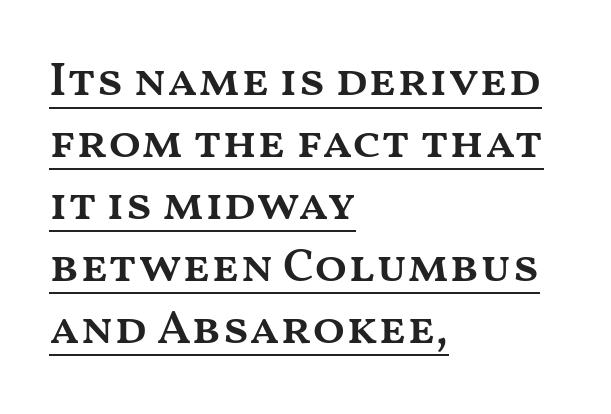
{"italic": "no", "bold": "semi", "weight": "semibold", "width": "wide", "stroke_contrast": "medium", "x_height": "medium", "monospaced": "no", "underline": "yes", "align": "left", "line_spacing": "normal", "line_spacing_ratio": 1.29, "letter_spacing": "normal", "letter_spacing_em": 0.0, "glyph_px": 48}
